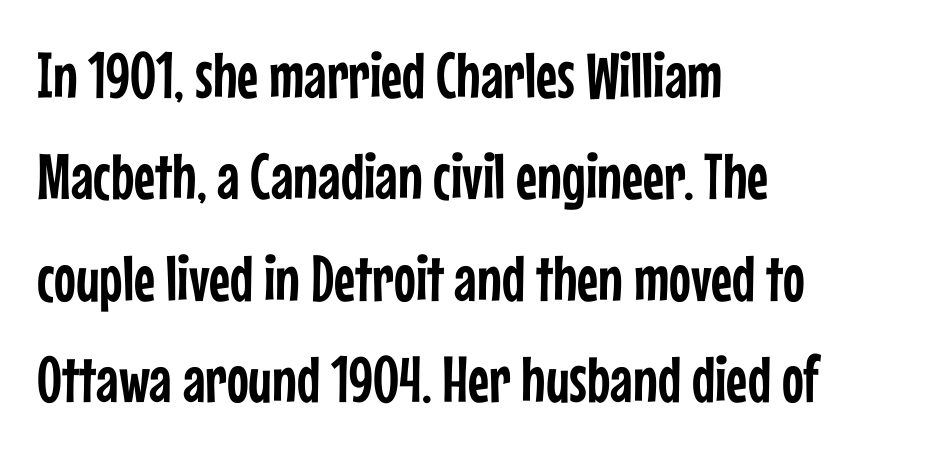
{"serif": "no", "italic": "no", "width": "condensed", "stroke_contrast": "low", "x_height": "medium", "monospaced": "no", "underline": "no", "align": "left", "line_spacing": "normal", "line_spacing_ratio": 1.56, "letter_spacing": "normal", "letter_spacing_em": 0.0, "glyph_px": 65}
